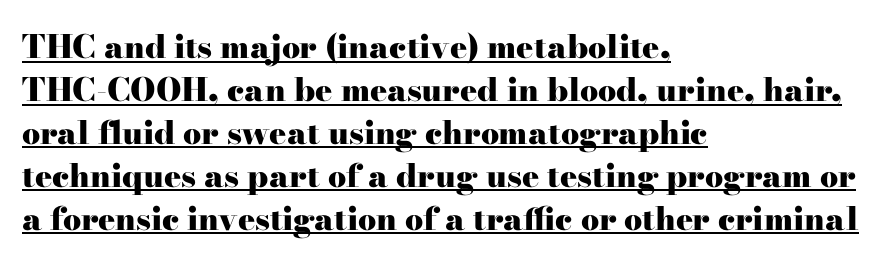
{"serif": "yes", "italic": "no", "bold": "yes", "weight": "heavy", "width": "wide", "stroke_contrast": "high", "x_height": "small", "monospaced": "no", "underline": "yes", "align": "left", "line_spacing": "normal", "line_spacing_ratio": 1.34, "letter_spacing": "normal", "letter_spacing_em": 0.0, "glyph_px": 32}
